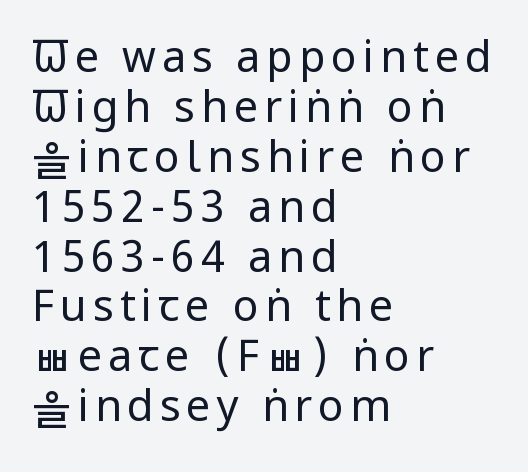
Regarding serifs, this sample does without them. A typesetter would mark this as roman, not italic. Every row of glyphs begins at an identical x-position on the left. Is the stroke heavy? The answer is a plain regular-or-lighter. Looks like regular typesetting: each glyph gets only the width it needs.
